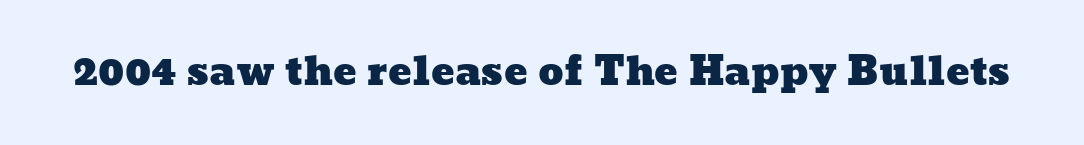
Q: Is the text underlined? A: No.
Q: Is the spacing between letters normal or unusually wide? A: Normal.
Q: Width (condensed, normal, or wide)? A: Wide.
Q: Stroke contrast? A: Low.
Q: x-height? A: Medium.
Q: Monospaced? A: No.
